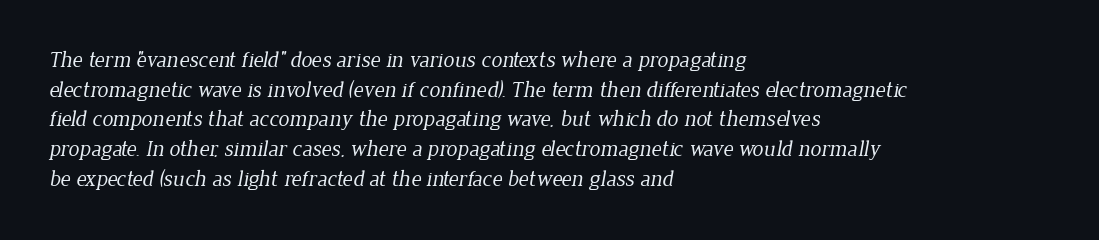
Decoration check: the copy has no underline. No letter is thick-stroked: the sample isn't bold. What's the leading like? Ordinary, nothing unusual. The ragged edge is on the right, which tells us the setting is flush left. Compared with typical body copy, the letter spacing here is the same.
